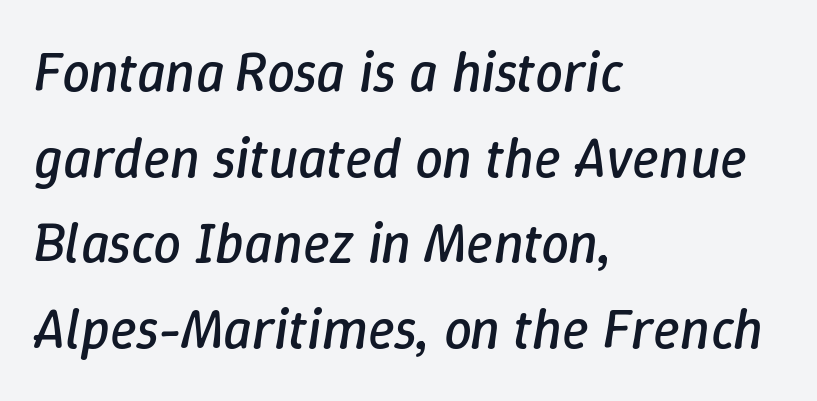
Q: Is the text bold? A: No.
Q: Is the text italic (slanted)? A: Yes, it leans right by about 9 degrees.
Q: Is the text underlined? A: No.
Q: How is the paragraph aligned? A: Left-aligned.
Q: Is the spacing between letters normal or unusually wide? A: Normal.
Q: Is the spacing between lines tight, normal or loose? A: Normal.
Q: Width (condensed, normal, or wide)? A: Normal.
Q: Stroke contrast? A: Low.
Q: x-height? A: Medium.
Q: Monospaced? A: No.
